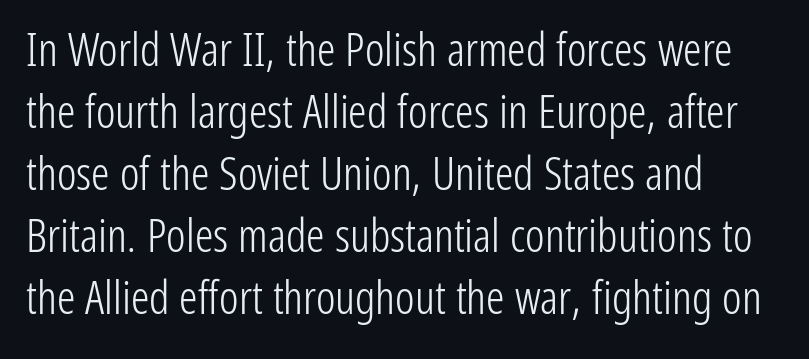
The image shows 46 px light, condensed sans-serif type, upright; set left-aligned, normal line spacing (1.35x), normal letter spacing, not underlined; low stroke contrast and a medium x-height.
